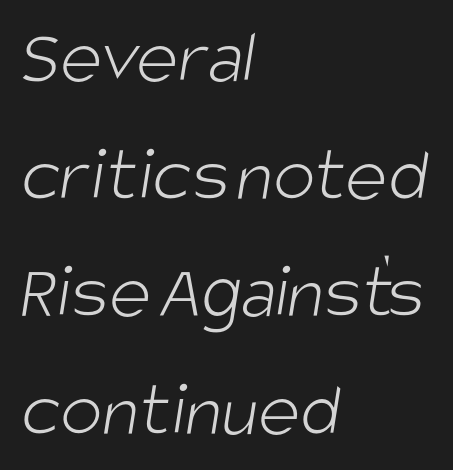
This rendering features lettering with no underline. The face used here is rendered with its standard letterfit. The ragged edge is on the right, which tells us the setting is flush left. The cut favours lightness, reaching ordinary text weight at its darkest. The type family on display is of the sans-serif kind.
